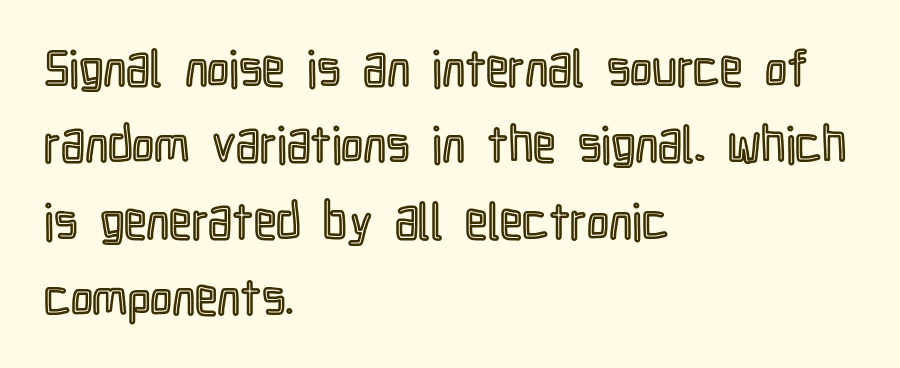
The image shows 50 px condensed type, upright; set left-aligned, normal line spacing (1.53x), normal letter spacing, not underlined; a medium x-height.
